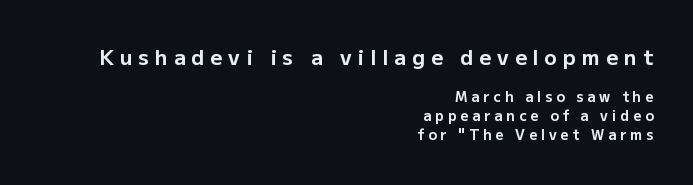
The image shows 21 px bold type, upright; set right-aligned, normal line spacing (1.35x), unusually wide letter spacing (+0.28 em), not underlined; the first (top) block is 1.5x larger.
